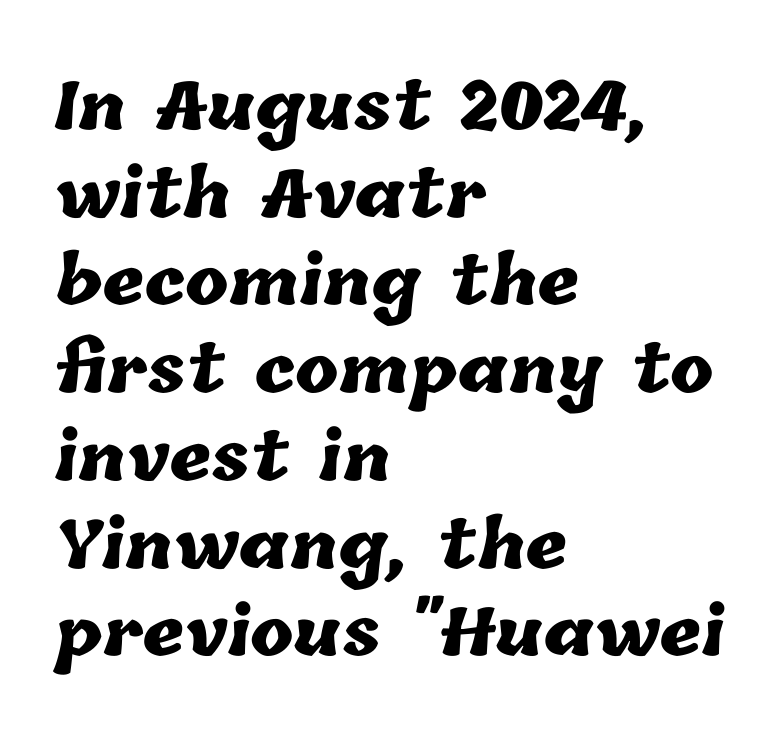
{"bold": "yes", "weight": "heavy", "width": "normal", "stroke_contrast": "low", "x_height": "medium", "monospaced": "no", "underline": "no", "align": "left", "line_spacing": "normal", "line_spacing_ratio": 1.35, "letter_spacing": "normal", "letter_spacing_em": 0.0, "glyph_px": 65}
